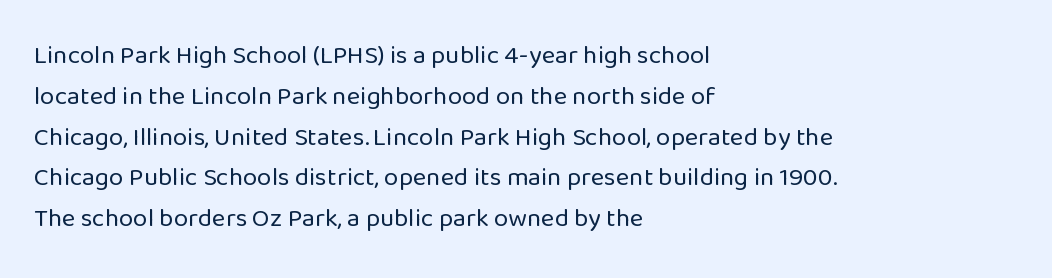
The gap between lines stays unmarked. No extra tracking has been applied to these lines. Does the leading feel generous? No, just average. Short and long lines alike share a common starting point at left.
